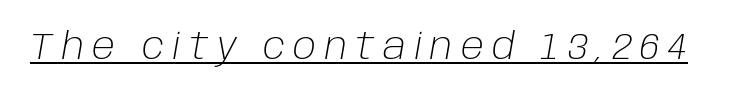
{"italic": "yes", "lean": "right", "slant_degrees": 10, "bold": "no", "weight": "light", "width": "normal", "stroke_contrast": "low", "x_height": "large", "monospaced": "no", "underline": "yes", "letter_spacing": "wide", "letter_spacing_em": 0.23, "glyph_px": 36}
